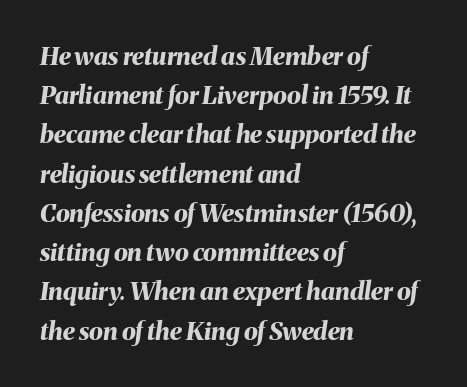
{"italic": "yes", "lean": "right", "slant_degrees": 8, "bold": "yes", "underline": "no", "align": "left", "line_spacing": "normal", "line_spacing_ratio": 1.57, "letter_spacing": "normal", "letter_spacing_em": 0.0, "glyph_px": 25}
